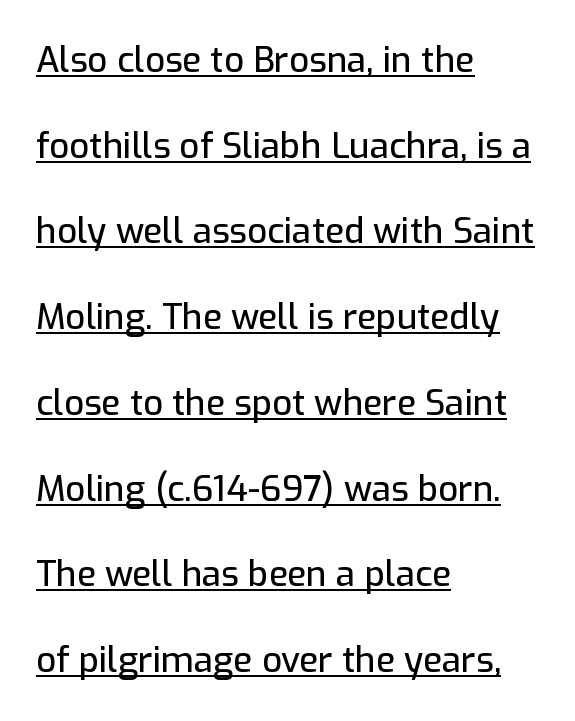
The image shows 35 px sans-serif type, upright; set left-aligned, loose line spacing (2.45x), normal letter spacing, underlined; low stroke contrast and a medium x-height.
